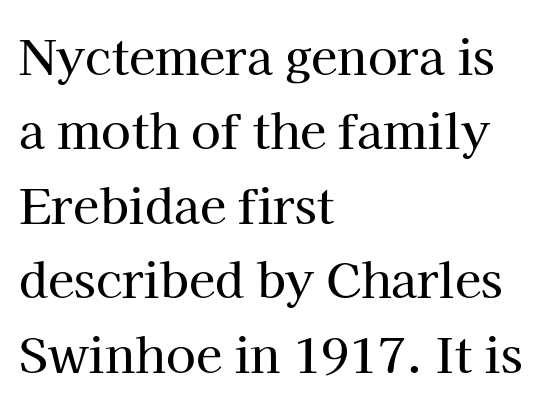
The strip under each line holds only bare page. Regarding serifs, this sample has them. This block has exactly the height ordinary leading produces. Posture: straight, roman, zero tilt. Horizontally, the lines are justified to the leading edge only.
